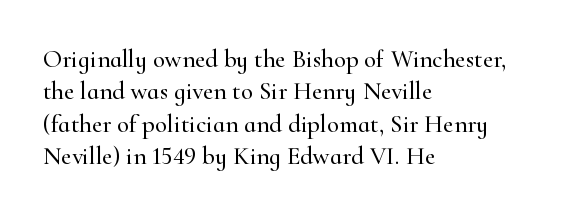
Q: Is the text italic (slanted)? A: No, it is upright.
Q: Is the text underlined? A: No.
Q: How is the paragraph aligned? A: Left-aligned.
Q: Is the spacing between letters normal or unusually wide? A: Normal.
Q: Is the spacing between lines tight, normal or loose? A: Normal.
